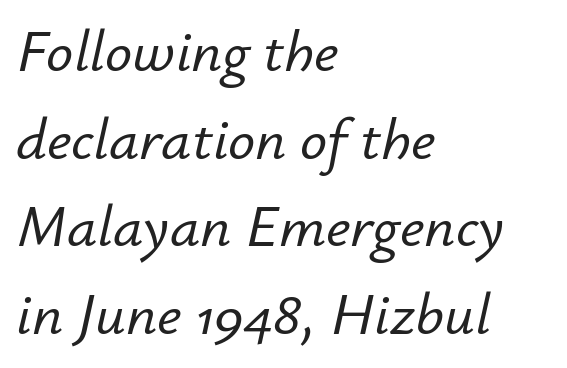
Nobody touched the tracking dial on this one. A typesetter would mark this as italic. This rendering features lettering with no underline. Compared with a centered layout, this one pins lines to the left instead. The passage shown is typed in a proportional face where columns would drift. Quick note: interline space is typical.
